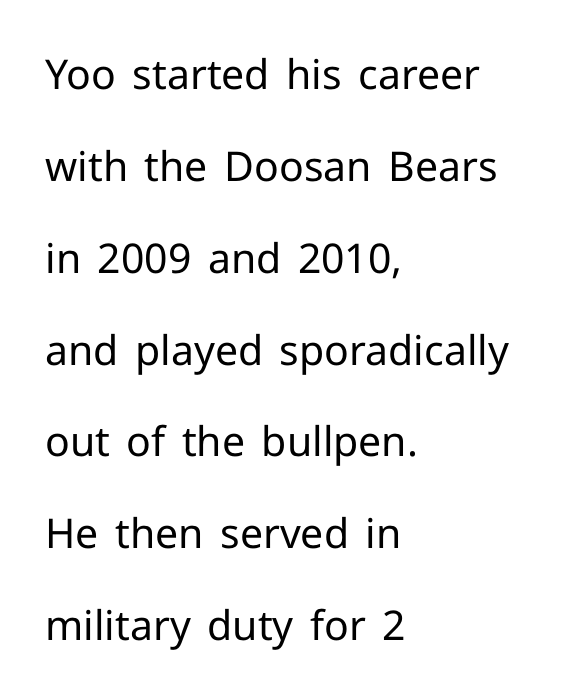
{"serif": "no", "italic": "no", "bold": "no", "weight": "regular", "width": "normal", "stroke_contrast": "low", "x_height": "medium", "monospaced": "no", "underline": "no", "align": "left", "line_spacing": "loose", "line_spacing_ratio": 2.24, "letter_spacing": "normal", "letter_spacing_em": 0.0, "glyph_px": 41}
